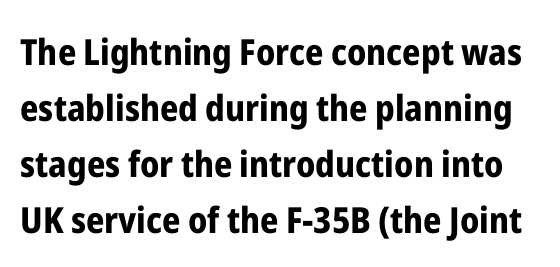
The passage shown stacks its lines at a standard gap. Bold? Absolutely — the strokes are thick and heavy. Are there feet on the stems? There aren't — it's a sans. Think of a printed novel: that variable character pitch is what you see here. Ordinary non-slanted type is in use. Short note: letters normally spaced.
